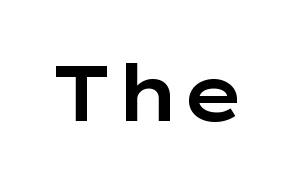
Q: Is the text italic (slanted)? A: No, it is upright.
Q: Is the typeface a serif or a sans-serif typeface? A: Sans-serif.
Q: Is the text underlined? A: No.
Q: Is the spacing between letters normal or unusually wide? A: Normal.
Q: Width (condensed, normal, or wide)? A: Wide.
Q: Stroke contrast? A: Low.
Q: x-height? A: Medium.
Q: Monospaced? A: No.
